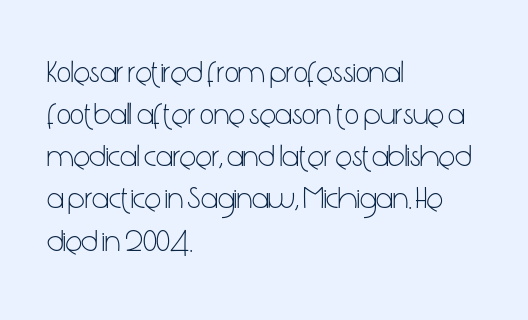
Q: Is the text bold? A: No.
Q: Is the text italic (slanted)? A: No, it is upright.
Q: Is the typeface a serif or a sans-serif typeface? A: Sans-serif.
Q: Is the text underlined? A: No.
Q: How is the paragraph aligned? A: Left-aligned.
Q: Is the spacing between letters normal or unusually wide? A: Normal.
Q: Is the spacing between lines tight, normal or loose? A: Normal.
Q: Width (condensed, normal, or wide)? A: Condensed.
Q: Stroke contrast? A: Low.
Q: x-height? A: Medium.
Q: Monospaced? A: No.
